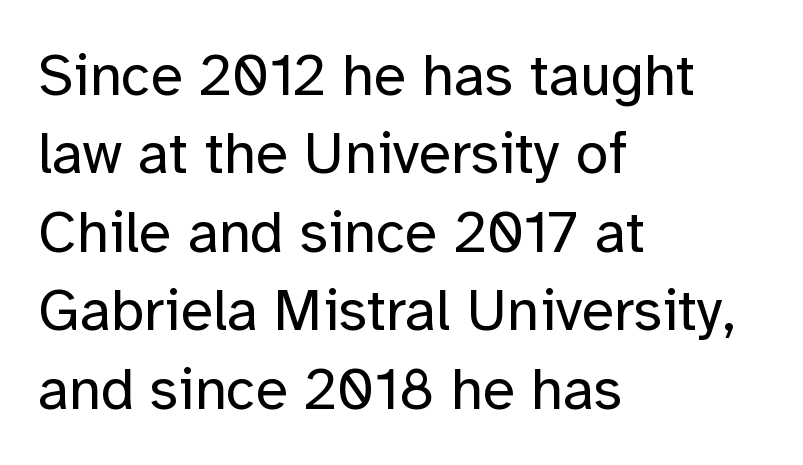
The image shows 59 px regular-weight sans-serif type, upright; set left-aligned, normal line spacing (1.33x), normal letter spacing, not underlined; low stroke contrast and a medium x-height.
